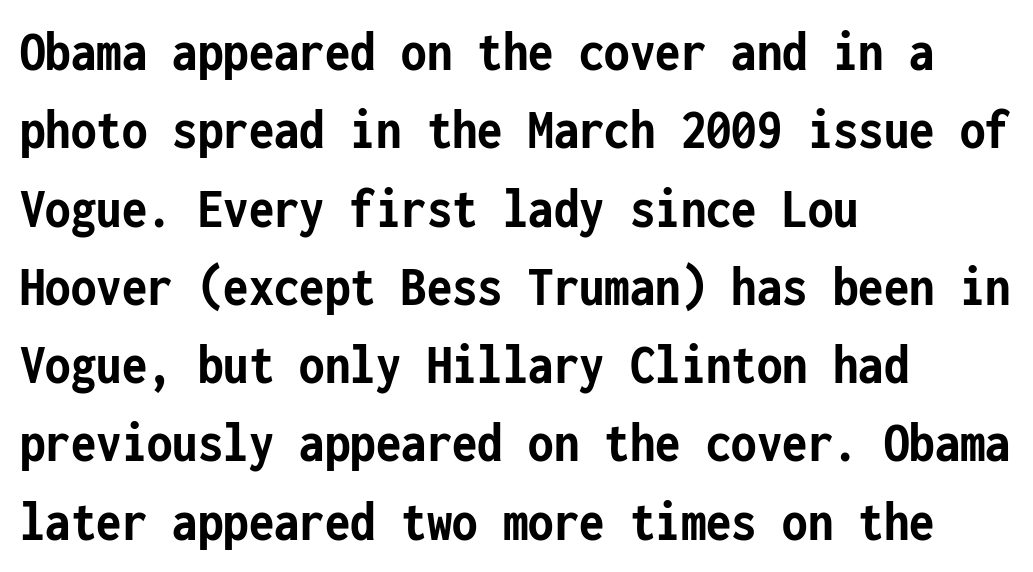
{"serif": "no", "italic": "no", "bold": "yes", "weight": "semibold", "width": "condensed", "stroke_contrast": "low", "x_height": "medium", "monospaced": "yes", "underline": "no", "align": "left", "line_spacing": "normal", "line_spacing_ratio": 1.35, "letter_spacing": "normal", "letter_spacing_em": 0.0, "glyph_px": 58}
